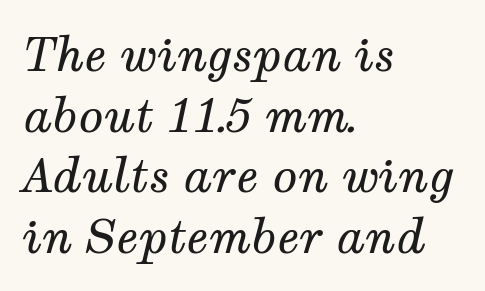
Q: Is the text bold? A: No.
Q: Is the text italic (slanted)? A: Yes, it leans right by about 12 degrees.
Q: Is the typeface a serif or a sans-serif typeface? A: Serif.
Q: Is the text underlined? A: No.
Q: How is the paragraph aligned? A: Left-aligned.
Q: Is the spacing between letters normal or unusually wide? A: Normal.
Q: Is the spacing between lines tight, normal or loose? A: Normal.
Q: Width (condensed, normal, or wide)? A: Normal.
Q: Stroke contrast? A: Medium.
Q: x-height? A: Medium.
Q: Monospaced? A: No.
